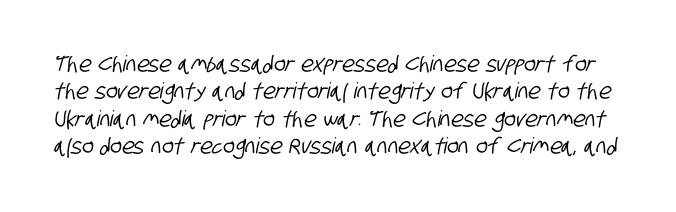
The image shows 22 px text type; set normal line spacing (1.25x), normal letter spacing, not underlined.
